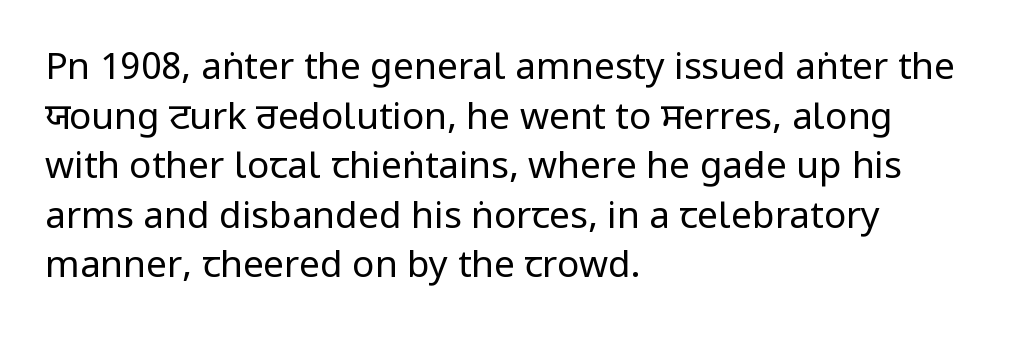
Q: Is the text bold? A: No.
Q: Is the text italic (slanted)? A: No, it is upright.
Q: Is the typeface a serif or a sans-serif typeface? A: Sans-serif.
Q: Is the text underlined? A: No.
Q: How is the paragraph aligned? A: Left-aligned.
Q: Is the spacing between letters normal or unusually wide? A: Normal.
Q: Is the spacing between lines tight, normal or loose? A: Normal.
Q: Width (condensed, normal, or wide)? A: Condensed.
Q: Stroke contrast? A: Low.
Q: x-height? A: Large.
Q: Monospaced? A: No.
